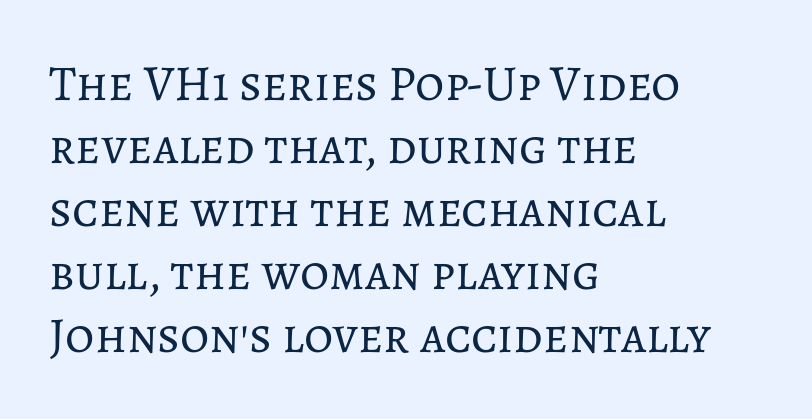
Vertical stems look standard width or narrower in stroke. Reading down the column, the eye jumps a familiar distance to each next line. These lines keep a tight, regular rhythm from letter to letter. Compared with a centered layout, this one pins lines to the left instead. Posture: vertical. Spacing verdict: proportional, widths tailored to each character.
